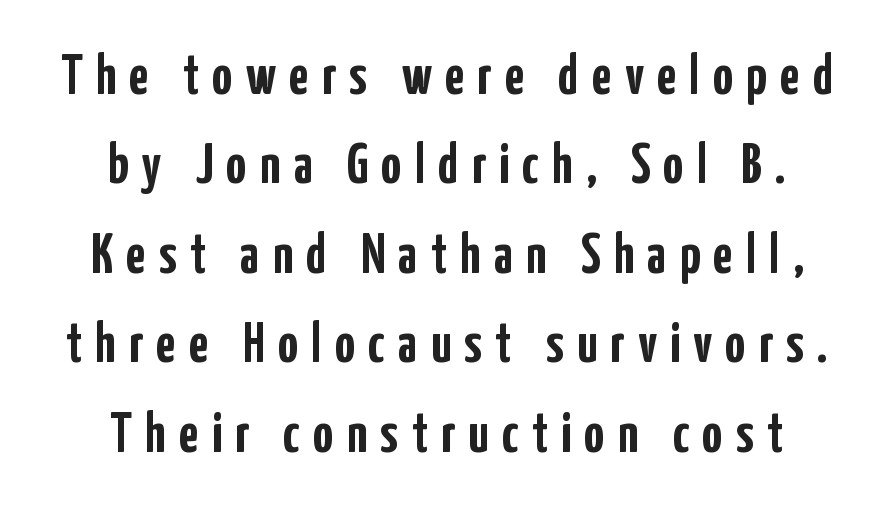
Nope, no serifs anywhere on these letters. Upright lettering throughout. Interline gaps are of average width in this sample. Tracking here is generous; glyphs stand well apart from one another. Is this a fixed-width face? No — the glyphs have proportional, varying widths. No word sits above an underline.
